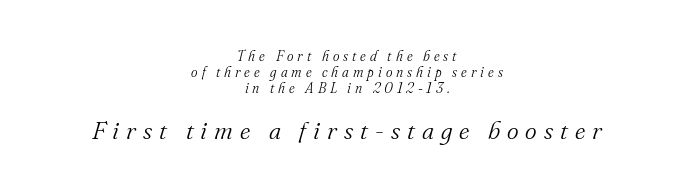
The image shows 25 px text type, italic (leaning right); set centered, tight line spacing (1.13x), unusually wide letter spacing (+0.28 em), not underlined; the second (bottom) block is 1.79x larger.
